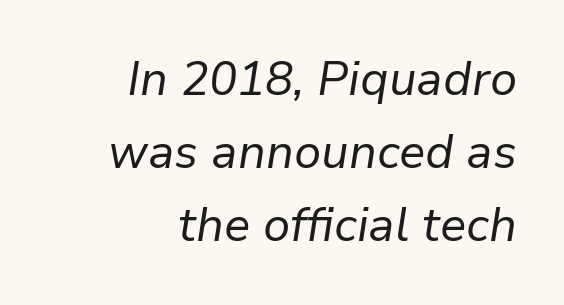
The letters are slanted; this is an italic face. No heavy texture on the line: the type isn't bold. This rendering features lettering with no underline. This sample has the flowing, uneven cadence of proportional lettering.
